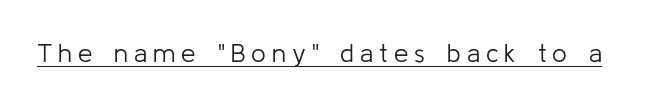
The image shows 26 px text type, upright; set unusually wide letter spacing (+0.23 em), underlined.
